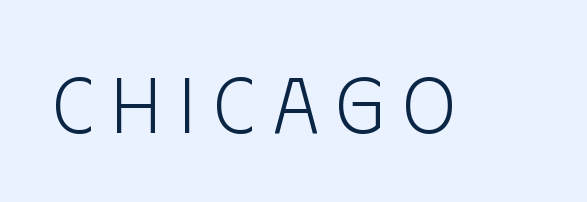
Q: Is the text bold? A: No.
Q: Is the text italic (slanted)? A: No, it is upright.
Q: Is the typeface a serif or a sans-serif typeface? A: Sans-serif.
Q: Is the text underlined? A: No.
Q: Is the spacing between letters normal or unusually wide? A: Unusually wide.
Q: Width (condensed, normal, or wide)? A: Condensed.
Q: Stroke contrast? A: Low.
Q: x-height? A: Large.
Q: Monospaced? A: No.
